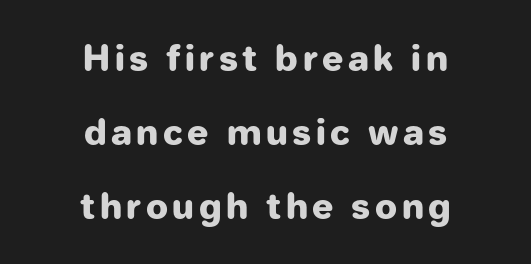
Q: Is the text bold? A: Yes.
Q: Is the text italic (slanted)? A: No, it is upright.
Q: Is the typeface a serif or a sans-serif typeface? A: Sans-serif.
Q: Is the text underlined? A: No.
Q: How is the paragraph aligned? A: Centered.
Q: Is the spacing between lines tight, normal or loose? A: Loose.
Q: Width (condensed, normal, or wide)? A: Normal.
Q: Stroke contrast? A: Low.
Q: x-height? A: Medium.
Q: Monospaced? A: No.
